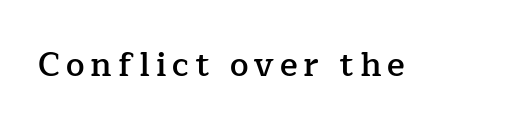
Q: Is the text bold? A: Semi-bold.
Q: Is the text italic (slanted)? A: No, it is upright.
Q: Is the typeface a serif or a sans-serif typeface? A: Serif.
Q: Is the text underlined? A: No.
Q: Width (condensed, normal, or wide)? A: Normal.
Q: Stroke contrast? A: Low.
Q: x-height? A: Medium.
Q: Monospaced? A: No.
